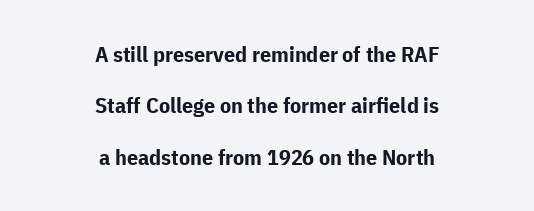
The image shows 22 px bold type, upright; set centered, loose line spacing (2.33x), normal letter spacing, not underlined.
